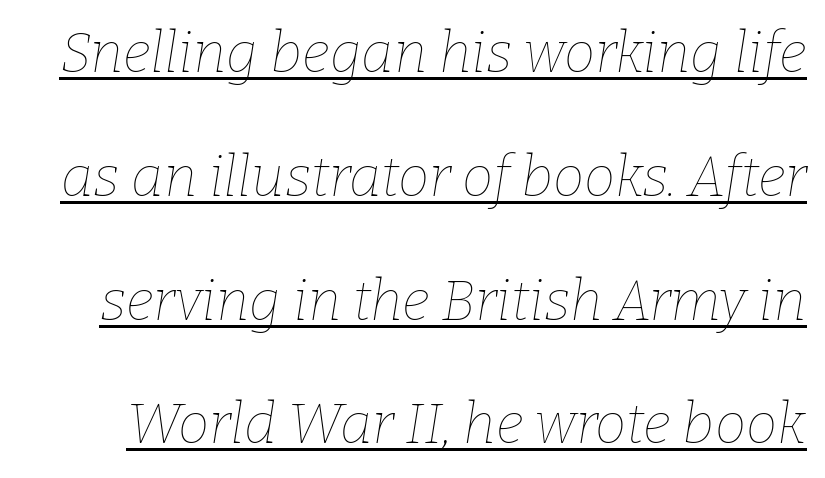
{"italic": "yes", "lean": "right", "slant_degrees": 9, "bold": "no", "weight": "thin", "width": "normal", "stroke_contrast": "low", "x_height": "medium", "monospaced": "no", "underline": "yes", "line_spacing": "loose", "line_spacing_ratio": 2.21, "letter_spacing": "normal", "letter_spacing_em": 0.0, "glyph_px": 56}
